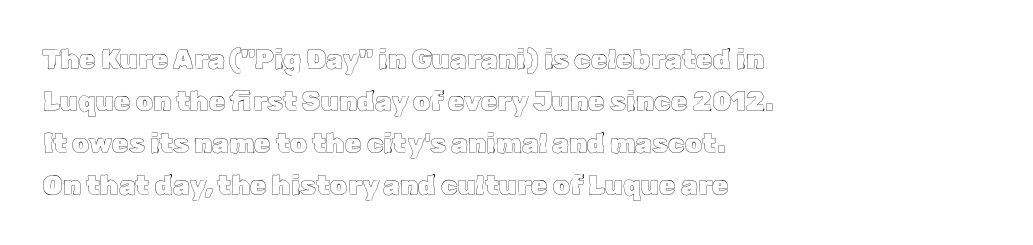
The image shows 27 px text type, upright; set left-aligned, normal line spacing (1.55x), normal letter spacing, not underlined.
